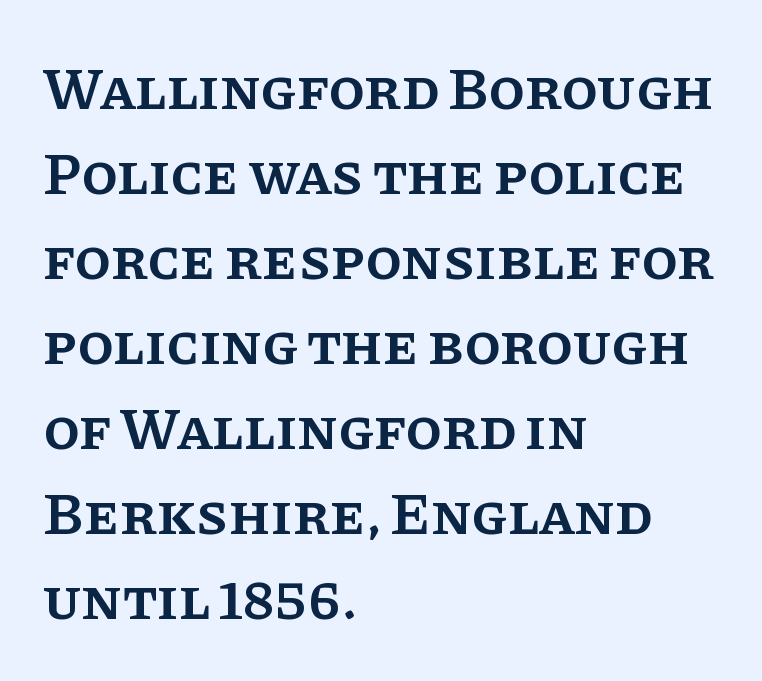
{"serif": "yes", "italic": "no", "bold": "semi", "weight": "semibold", "width": "normal", "stroke_contrast": "low", "x_height": "large", "monospaced": "no", "underline": "no", "align": "left", "line_spacing": "normal", "line_spacing_ratio": 1.44, "letter_spacing": "normal", "letter_spacing_em": 0.0, "glyph_px": 59}
